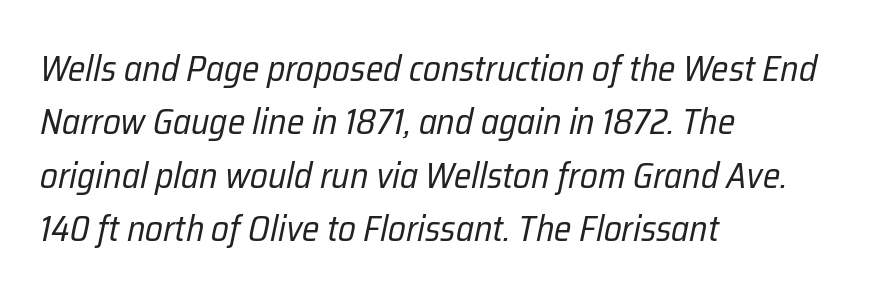
Q: Is the text bold? A: No.
Q: Is the text italic (slanted)? A: Yes, it leans right by about 12 degrees.
Q: Is the text underlined? A: No.
Q: How is the paragraph aligned? A: Left-aligned.
Q: Is the spacing between letters normal or unusually wide? A: Normal.
Q: Is the spacing between lines tight, normal or loose? A: Normal.
Q: Width (condensed, normal, or wide)? A: Condensed.
Q: Stroke contrast? A: Low.
Q: x-height? A: Medium.
Q: Monospaced? A: No.
